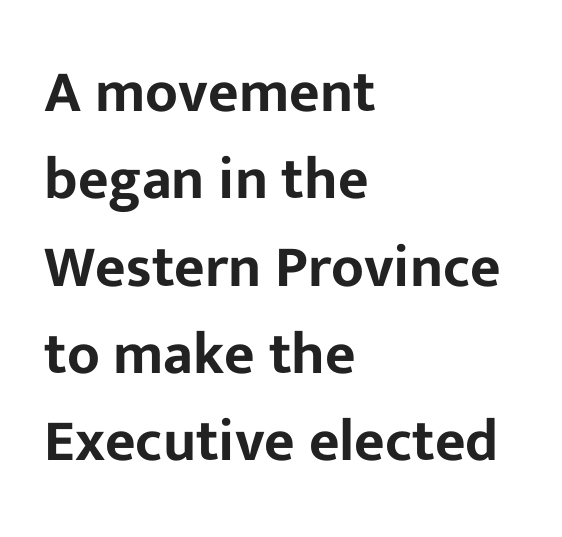
Q: Is the text italic (slanted)? A: No, it is upright.
Q: Is the typeface a serif or a sans-serif typeface? A: Sans-serif.
Q: Is the text underlined? A: No.
Q: How is the paragraph aligned? A: Left-aligned.
Q: Is the spacing between letters normal or unusually wide? A: Normal.
Q: Is the spacing between lines tight, normal or loose? A: Normal.
Q: Width (condensed, normal, or wide)? A: Normal.
Q: Stroke contrast? A: Low.
Q: x-height? A: Medium.
Q: Monospaced? A: No.
